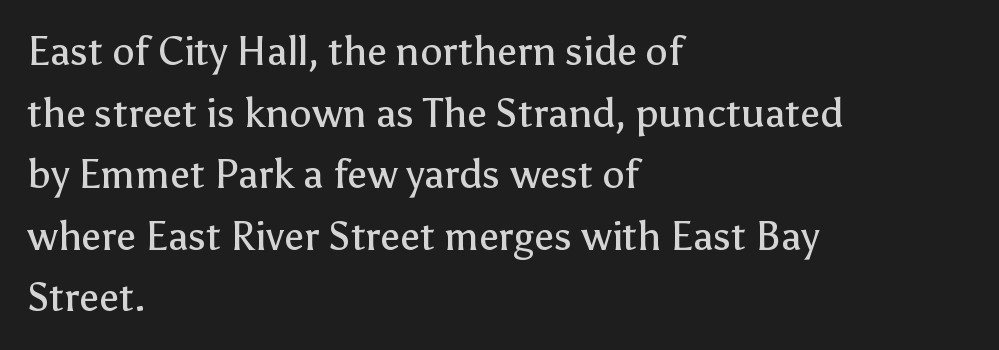
{"serif": "no", "italic": "no", "bold": "no", "weight": "regular", "width": "normal", "stroke_contrast": "low", "x_height": "medium", "monospaced": "no", "underline": "no", "align": "left", "line_spacing": "normal", "line_spacing_ratio": 1.54, "letter_spacing": "normal", "letter_spacing_em": 0.0, "glyph_px": 40}
